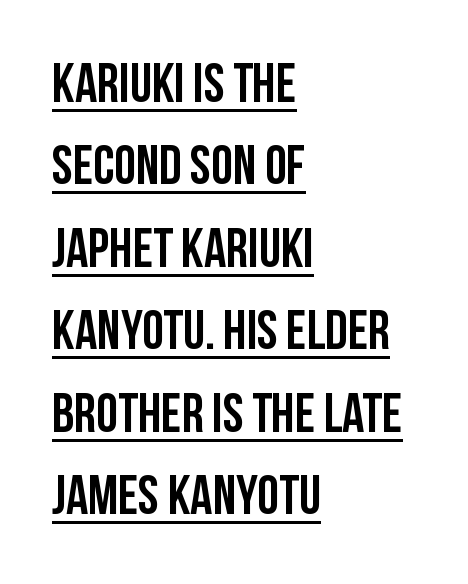
Notice how the passage keeps a crisp vertical edge on the left only. The face used here is proportionally spaced, like ordinary book or web type. Is there any slant? The stems are plumb. You can tell from the bare stems that sans-serif type was used.
